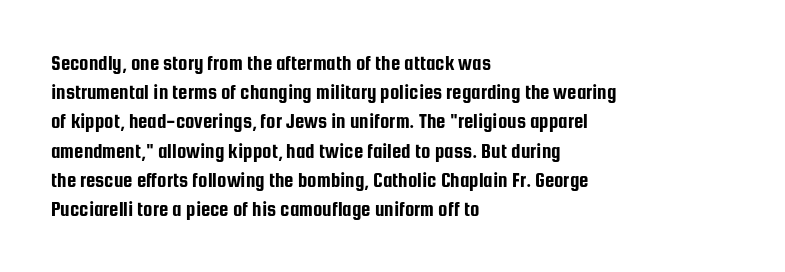
Q: Is the text italic (slanted)? A: No, it is upright.
Q: Is the text underlined? A: No.
Q: How is the paragraph aligned? A: Left-aligned.
Q: Is the spacing between letters normal or unusually wide? A: Normal.
Q: Is the spacing between lines tight, normal or loose? A: Normal.
